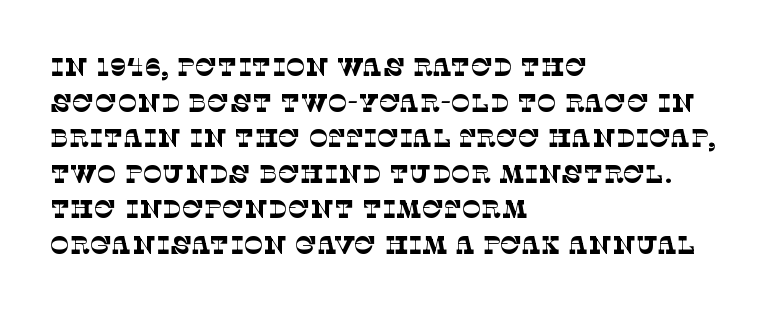
Q: Is the text bold? A: No.
Q: Is the text underlined? A: No.
Q: How is the paragraph aligned? A: Left-aligned.
Q: Is the spacing between letters normal or unusually wide? A: Normal.
Q: Is the spacing between lines tight, normal or loose? A: Normal.
